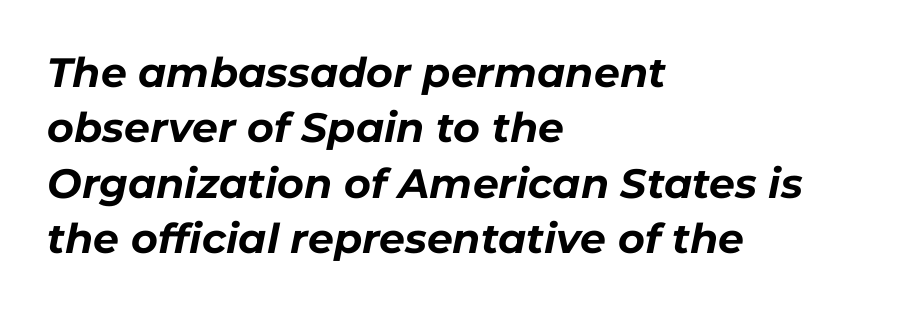
The passage shown leans; its letterforms are oblique. The gaps between neighbouring characters are ordinary and unremarkable. This rendering features lettering with no underline. You'd pick this weight for a headline — it's a proper bold.
